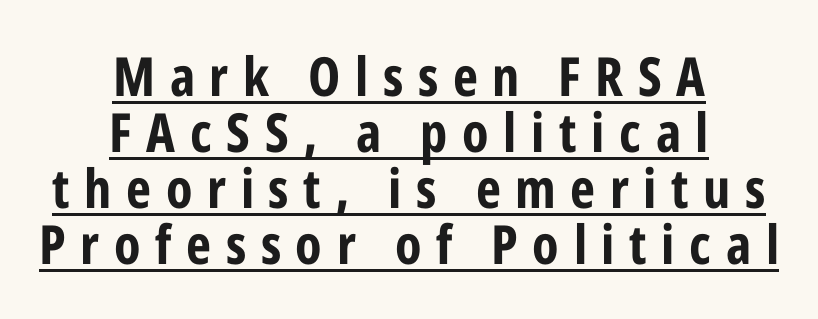
Baseline-to-baseline distance is barely more than the letter height. These lines are rendered in a variable-pitch font. A roman cut, with each character standing at attention. These lines are centered, leaving both edges ragged. Caption: expanded tracking, letters set apart. Unlike a traditional serif, this face leaves its strokes unadorned.
